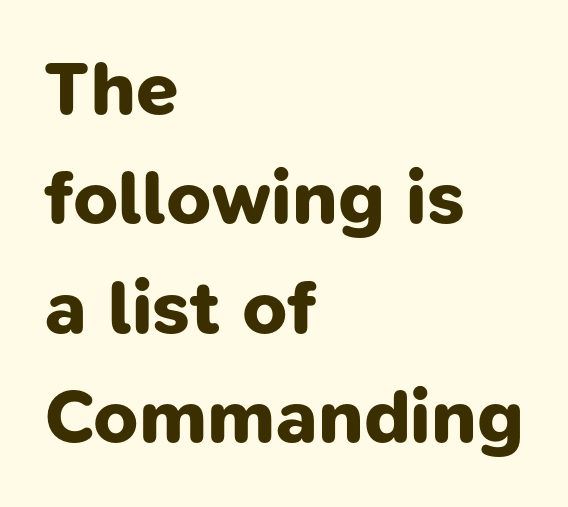
{"serif": "no", "bold": "yes", "weight": "bold", "width": "normal", "stroke_contrast": "low", "x_height": "medium", "monospaced": "no", "underline": "no", "align": "left", "line_spacing": "normal", "line_spacing_ratio": 1.44, "letter_spacing": "normal", "letter_spacing_em": 0.0, "glyph_px": 76}
